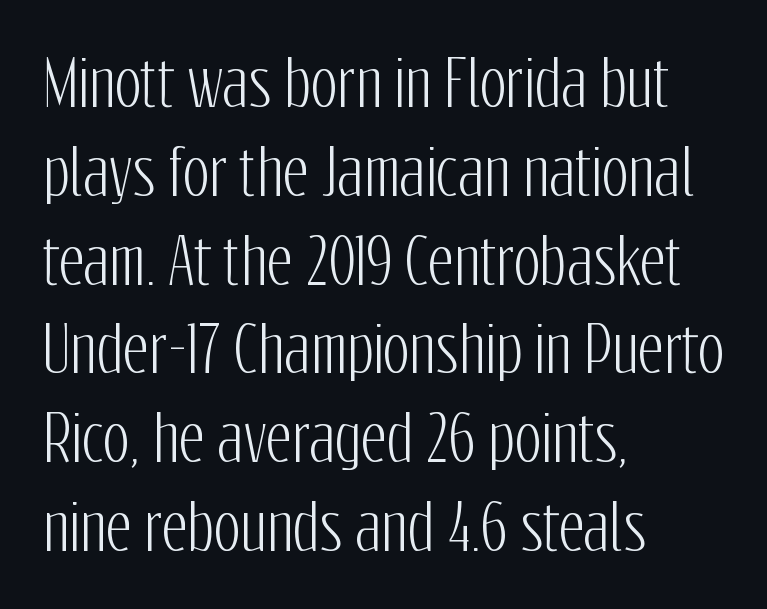
The paragraph shown leans on its left margin. Nobody touched the tracking dial on this one. The face used here is a sans, in the tradition of grotesques and geometrics. How would I describe the line gaps? Plain and ordinary. Bare-footed words on every line.
